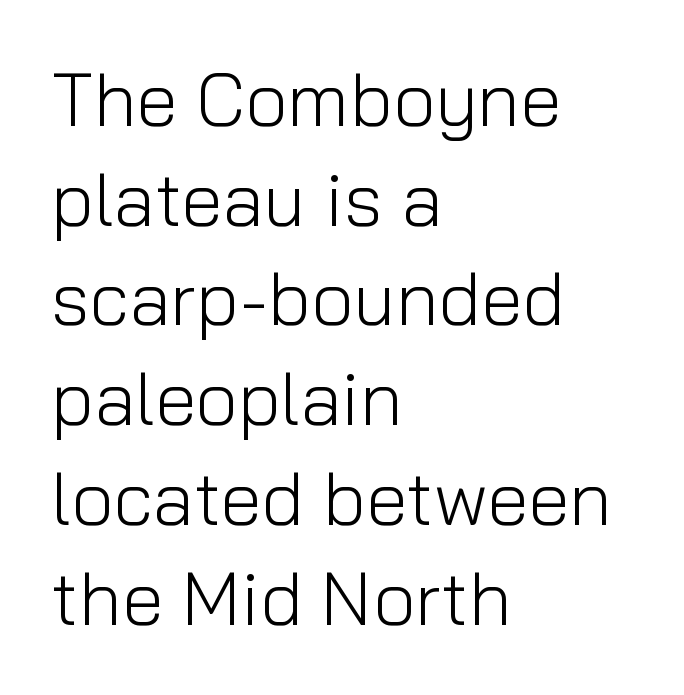
The image shows 75 px light sans-serif type, upright; set left-aligned, normal line spacing (1.33x), normal letter spacing, not underlined; low stroke contrast and a medium x-height.
